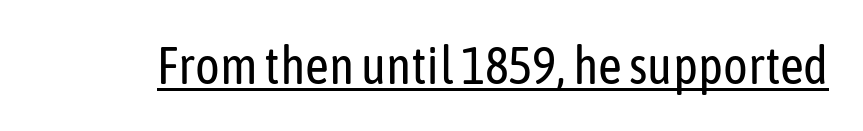
The tracking reads as untouched default to a designer's eye. Stems here are at most as thick as an everyday book face. The font's upright variant was chosen for this text. Do the characters align in a grid? No, the font is proportional.
